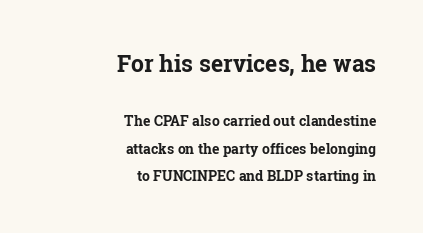
The image shows 23 px bold type, upright; set right-aligned, loose line spacing (1.98x), normal letter spacing, not underlined; the first (top) block is 1.64x larger.
